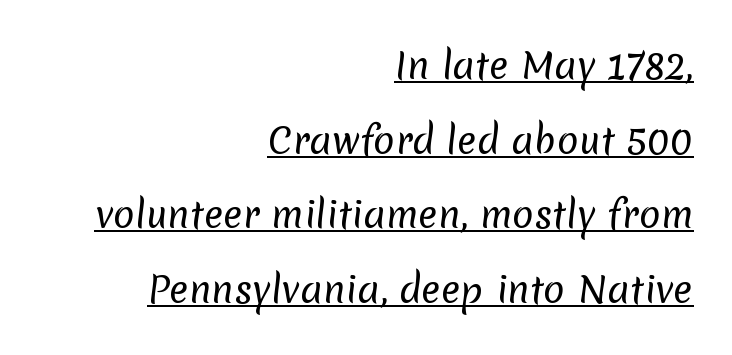
Q: Is the text bold? A: No.
Q: Is the typeface a serif or a sans-serif typeface? A: Sans-serif.
Q: Is the text underlined? A: Yes.
Q: How is the paragraph aligned? A: Right-aligned.
Q: Is the spacing between letters normal or unusually wide? A: Normal.
Q: Is the spacing between lines tight, normal or loose? A: Loose.
Q: Width (condensed, normal, or wide)? A: Normal.
Q: Stroke contrast? A: Low.
Q: x-height? A: Medium.
Q: Monospaced? A: No.
